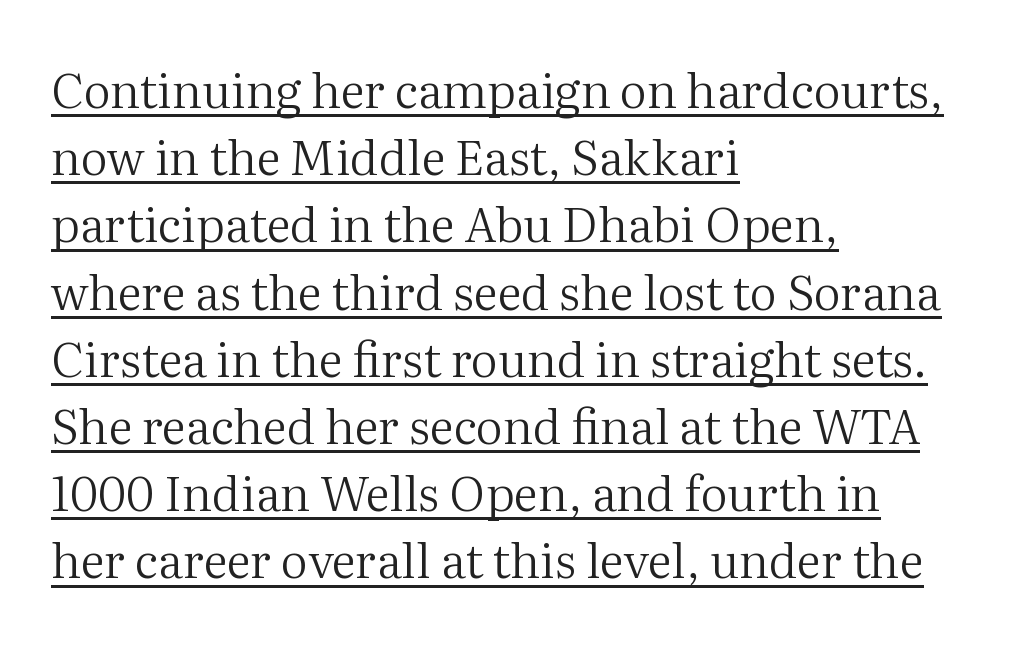
Nothing unusual about the tracking: characters are spaced as the font intends. In terms of leading, this rendering sits right in the middle. Decoration check: the copy is underlined. Think standard paragraph weight, or any step lighter than that.
